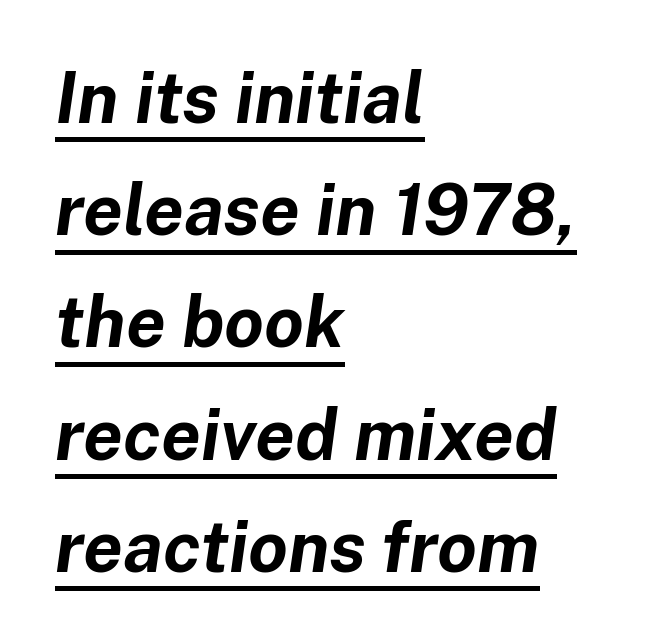
Is this a fixed-width face? No — the glyphs have proportional, varying widths. Caption: standard tracking, unaltered. A typographer would call this underscored text. Does the leading feel generous? No, just average. Visually the block forms a straight wall on the left and a jagged coastline on the right.
